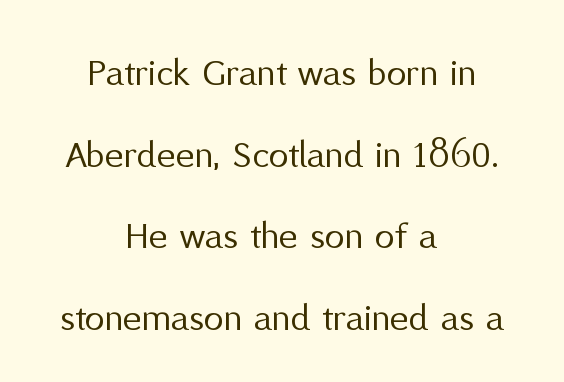
Q: Is the text bold? A: No.
Q: Is the text italic (slanted)? A: No, it is upright.
Q: Is the typeface a serif or a sans-serif typeface? A: Sans-serif.
Q: Is the text underlined? A: No.
Q: How is the paragraph aligned? A: Centered.
Q: Is the spacing between letters normal or unusually wide? A: Normal.
Q: Is the spacing between lines tight, normal or loose? A: Loose.
Q: Width (condensed, normal, or wide)? A: Normal.
Q: Stroke contrast? A: Medium.
Q: x-height? A: Medium.
Q: Monospaced? A: No.
